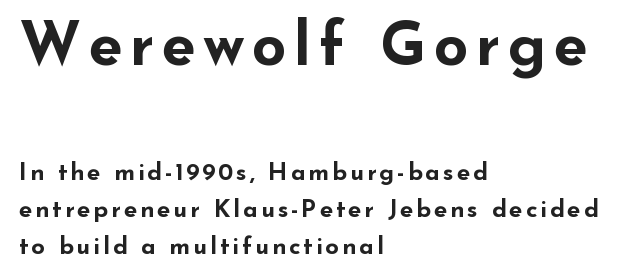
The image shows 61 px bold, wide sans-serif type, upright; set left-aligned, normal line spacing (1.54x), not underlined; the first (top) block is 2.54x larger; low stroke contrast and a small x-height.
